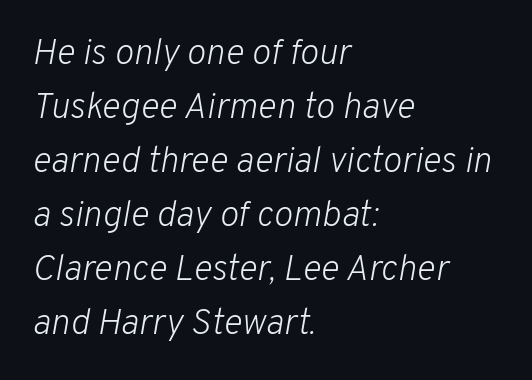
The image shows 36 px light type, italic (leaning right); set left-aligned, normal line spacing (1.5x), normal letter spacing, not underlined; low stroke contrast and a medium x-height.
